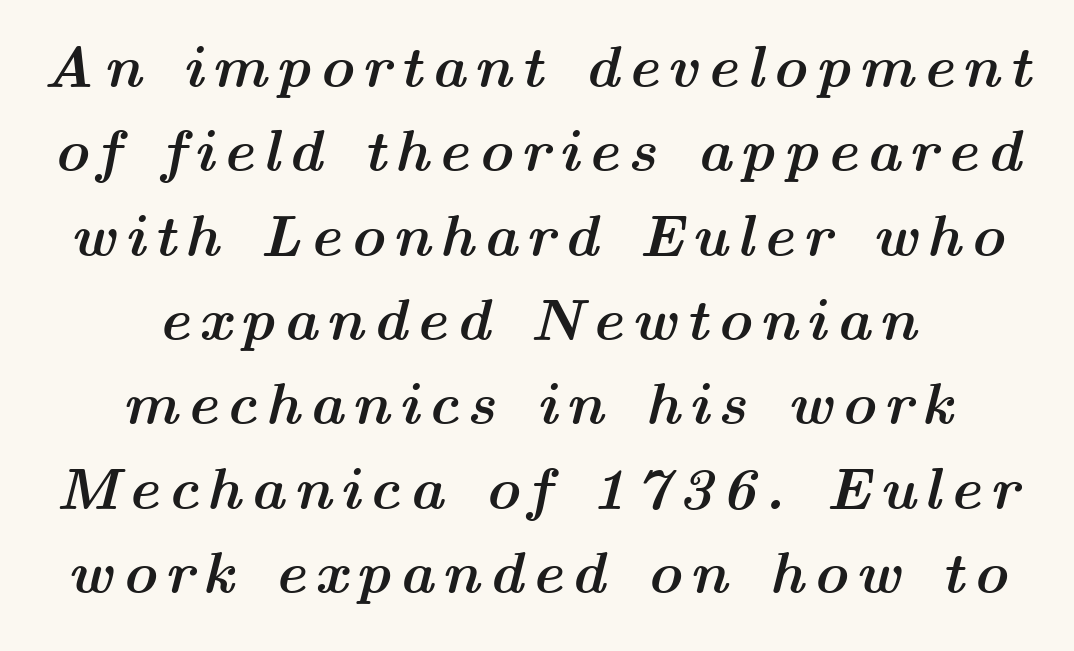
The image shows 59 px semibold, wide type, italic (leaning right); set centered, normal line spacing (1.43x), not underlined; medium stroke contrast and a medium x-height.
